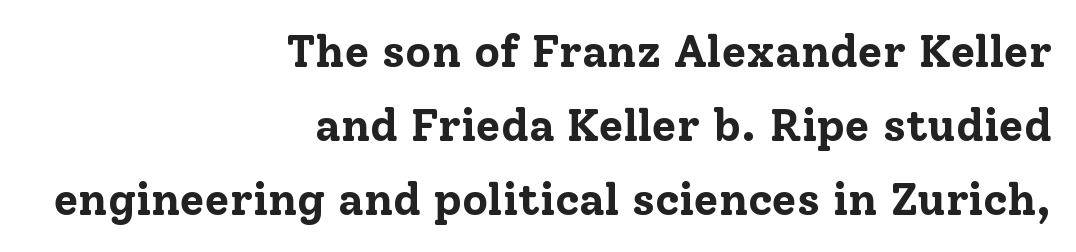
{"serif": "yes", "italic": "no", "bold": "yes", "weight": "bold", "width": "normal", "stroke_contrast": "low", "x_height": "medium", "monospaced": "no", "underline": "no", "align": "right", "line_spacing": "normal", "line_spacing_ratio": 1.65, "letter_spacing": "normal", "letter_spacing_em": 0.0, "glyph_px": 45}
